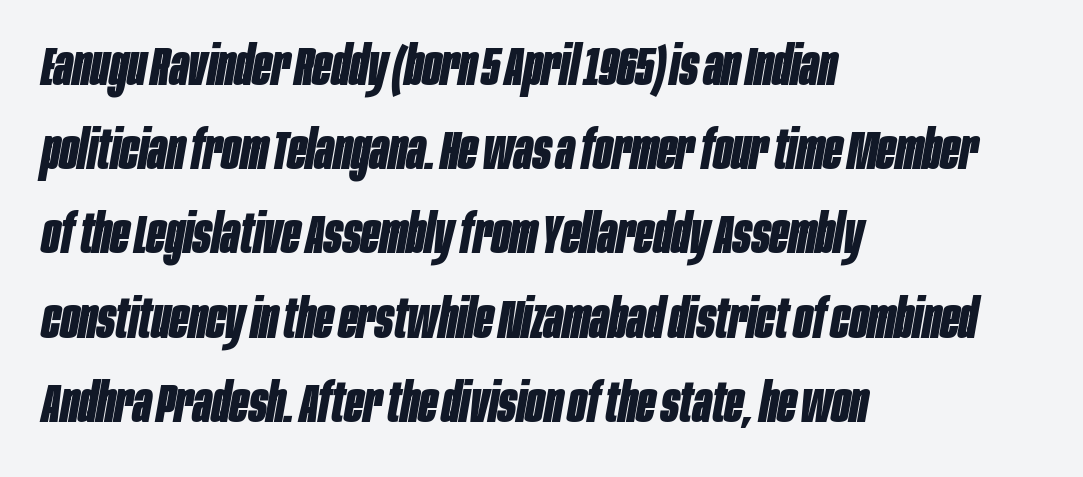
Character widths vary here, with narrow letters taking less room than wide ones. Caption: bold face, heavy strokes. The space beneath each line is pristine and unruled. Look at the tracking — it's just the regular setting, nothing added.
